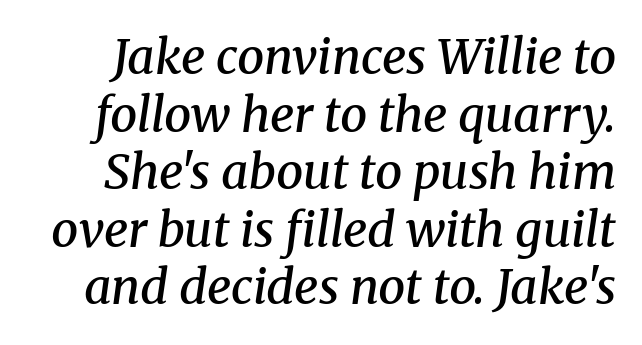
Q: Is the text bold? A: Semi-bold.
Q: Is the text italic (slanted)? A: Yes, it leans right by about 8 degrees.
Q: Is the typeface a serif or a sans-serif typeface? A: Serif.
Q: Is the text underlined? A: No.
Q: Is the spacing between letters normal or unusually wide? A: Normal.
Q: Width (condensed, normal, or wide)? A: Normal.
Q: Stroke contrast? A: Medium.
Q: x-height? A: Medium.
Q: Monospaced? A: No.
